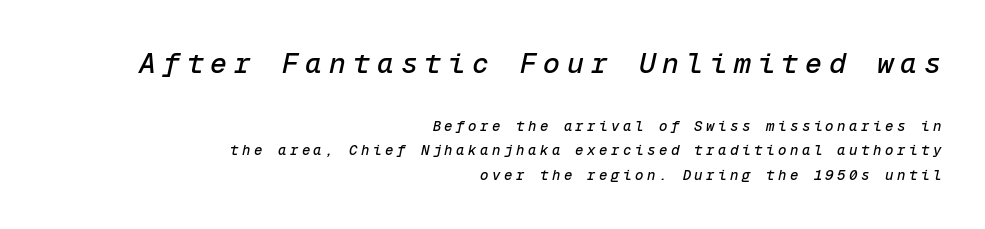
A typesetter would call this monospace, since all characters share one set width. Is the lower block the larger one? No — the upper block carries the bigger type. Yep, that's italic — everything's leaning. Anything drawn beneath the words? Only blank space. Short and long lines alike share a common ending point at right. Words appear elongated and porous because spacing is wide.
